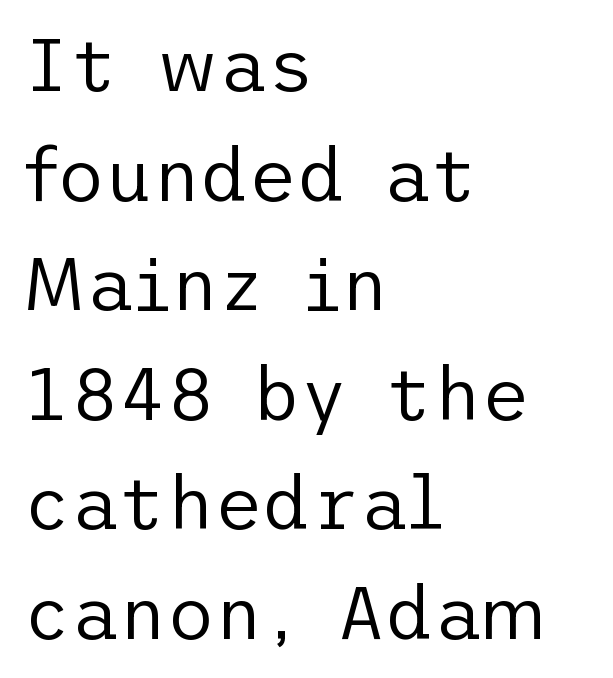
Q: Is the text bold? A: No.
Q: Is the text italic (slanted)? A: No, it is upright.
Q: Is the typeface a serif or a sans-serif typeface? A: Sans-serif.
Q: Is the text underlined? A: No.
Q: How is the paragraph aligned? A: Left-aligned.
Q: Is the spacing between letters normal or unusually wide? A: Normal.
Q: Is the spacing between lines tight, normal or loose? A: Normal.
Q: Width (condensed, normal, or wide)? A: Normal.
Q: Stroke contrast? A: Low.
Q: x-height? A: Medium.
